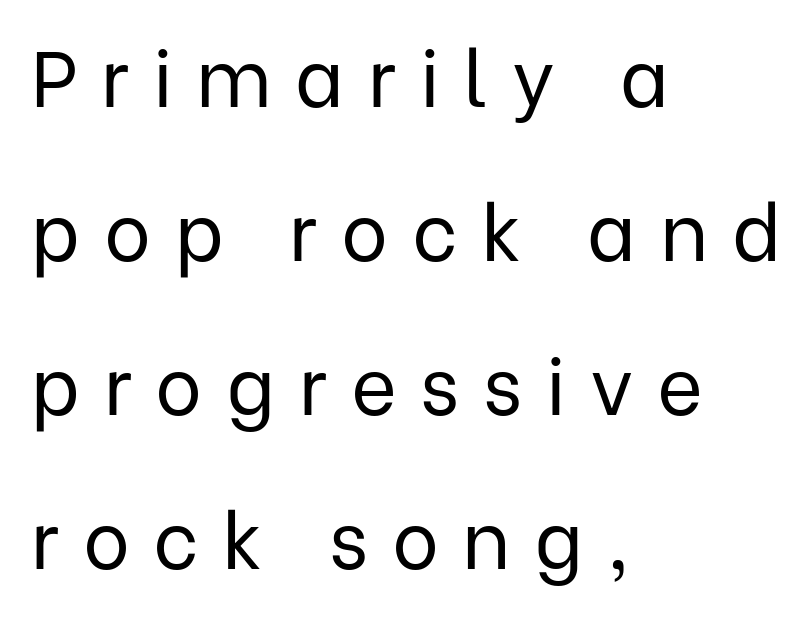
{"serif": "no", "italic": "no", "bold": "no", "weight": "regular", "width": "normal", "stroke_contrast": "low", "x_height": "medium", "monospaced": "no", "underline": "no", "align": "left", "line_spacing": "loose", "line_spacing_ratio": 1.95, "letter_spacing": "wide", "letter_spacing_em": 0.3, "glyph_px": 79}
